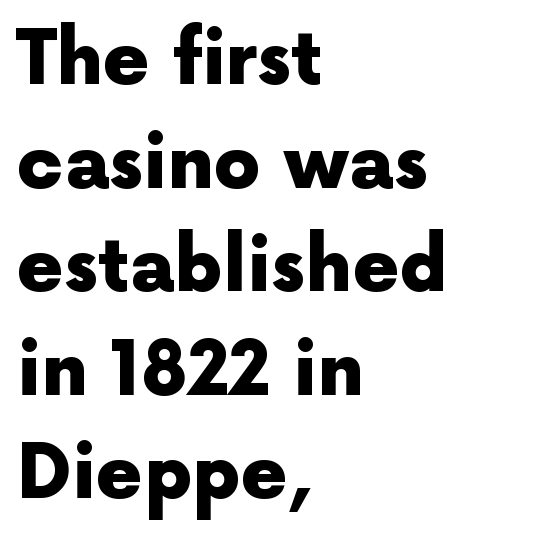
Q: Is the text bold? A: Yes.
Q: Is the text italic (slanted)? A: No, it is upright.
Q: Is the typeface a serif or a sans-serif typeface? A: Sans-serif.
Q: Is the text underlined? A: No.
Q: How is the paragraph aligned? A: Left-aligned.
Q: Is the spacing between letters normal or unusually wide? A: Normal.
Q: Is the spacing between lines tight, normal or loose? A: Normal.
Q: Width (condensed, normal, or wide)? A: Normal.
Q: x-height? A: Medium.
Q: Monospaced? A: No.
